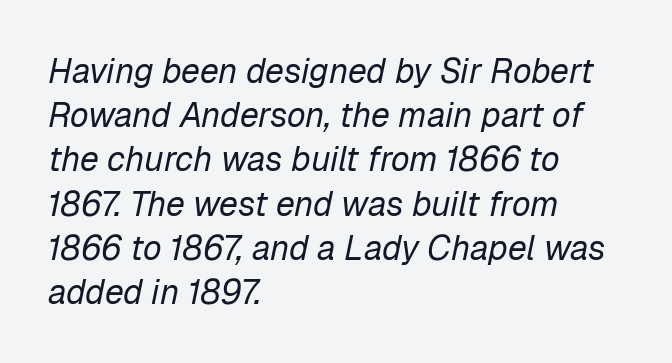
The image shows 34 px regular-weight type, italic (leaning right); set left-aligned, normal line spacing (1.3x), normal letter spacing, not underlined; low stroke contrast and a medium x-height.
